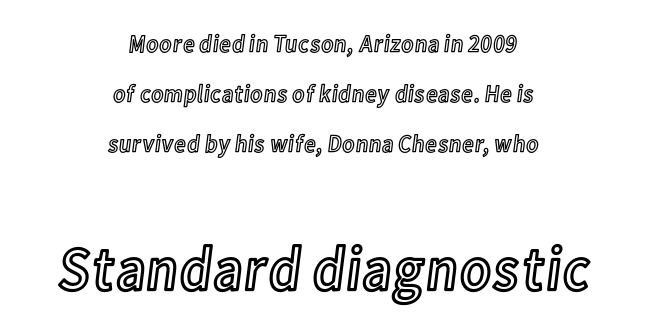
Honestly, there is no underline to notice here at all. Short note: letters normally spaced. Is the block centered? Yes — each line is placed symmetrically about the middle. The lines are spread far apart with generous leading.
